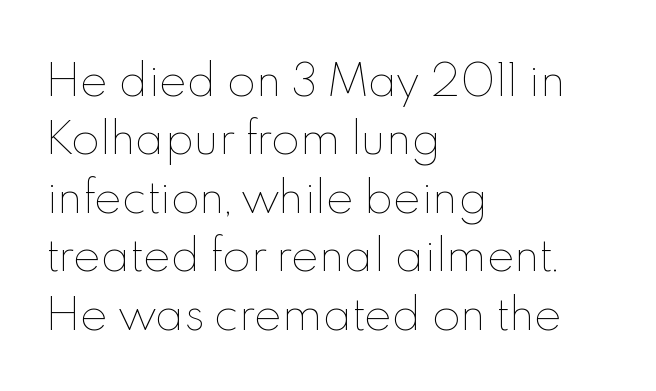
Q: Is the text bold? A: No.
Q: Is the text italic (slanted)? A: No, it is upright.
Q: Is the text underlined? A: No.
Q: How is the paragraph aligned? A: Left-aligned.
Q: Is the spacing between letters normal or unusually wide? A: Normal.
Q: Is the spacing between lines tight, normal or loose? A: Normal.
Q: Width (condensed, normal, or wide)? A: Normal.
Q: x-height? A: Small.
Q: Monospaced? A: No.
